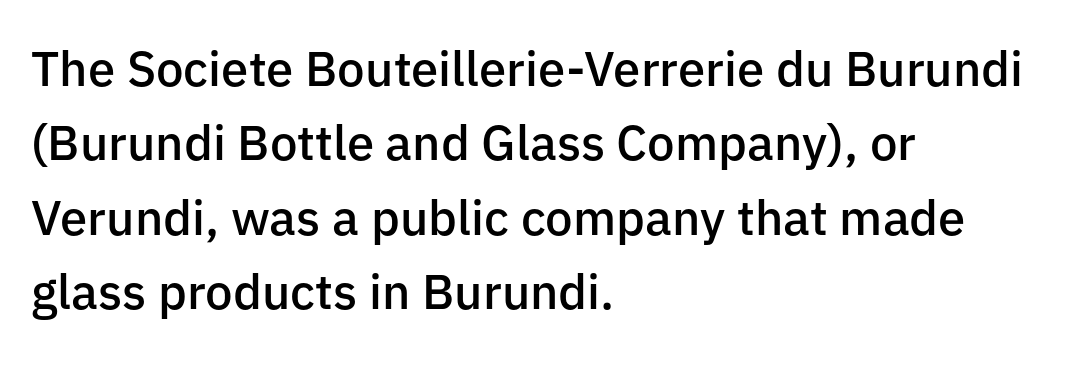
Line beginnings align vertically; line endings do not. The strokes are fattened partway — semibold, not bold. Characters follow at the spacing the type designer built in. This block has exactly the height ordinary leading produces. The area under the type is left untouched.
